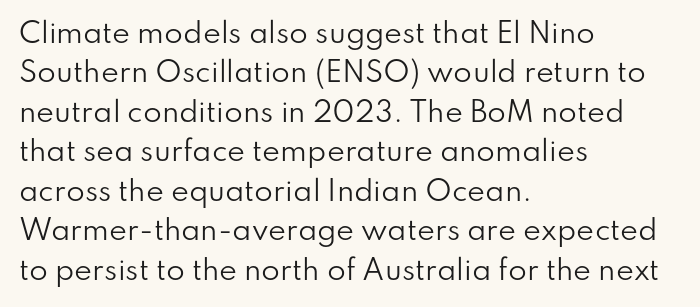
Q: Is the text bold? A: No.
Q: Is the text italic (slanted)? A: No, it is upright.
Q: Is the text underlined? A: No.
Q: How is the paragraph aligned? A: Left-aligned.
Q: Is the spacing between letters normal or unusually wide? A: Normal.
Q: Is the spacing between lines tight, normal or loose? A: Normal.
